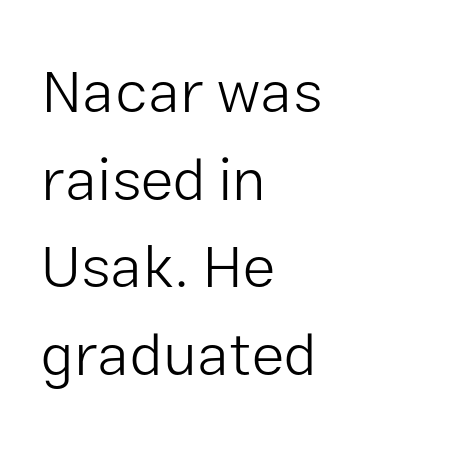
Q: Is the text bold? A: No.
Q: Is the text italic (slanted)? A: No, it is upright.
Q: Is the typeface a serif or a sans-serif typeface? A: Sans-serif.
Q: Is the text underlined? A: No.
Q: How is the paragraph aligned? A: Left-aligned.
Q: Is the spacing between letters normal or unusually wide? A: Normal.
Q: Is the spacing between lines tight, normal or loose? A: Normal.
Q: Width (condensed, normal, or wide)? A: Normal.
Q: Stroke contrast? A: Low.
Q: x-height? A: Medium.
Q: Monospaced? A: No.
